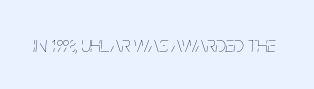
The baseline area is clear. The face looks like a standard text weight, possibly lighter. These lines were composed using italics. Caption: standard tracking, unaltered.
